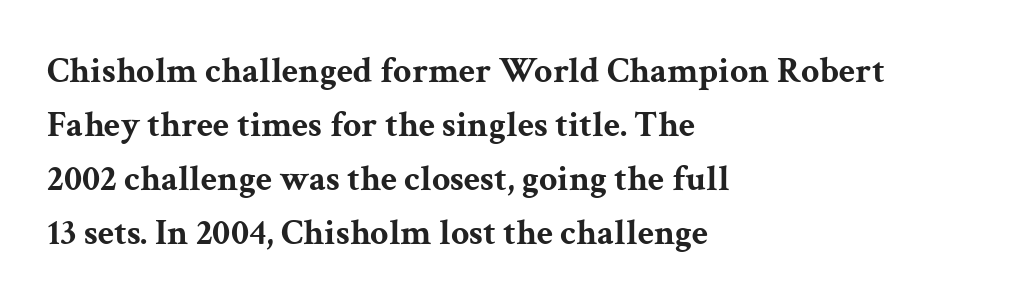
As a designer I'd log this as weight 700, bold. Here the designer chose a conventional face with non-uniform glyph widths. A student would call this left alignment; a typographer would say flush left, rag right. It's the straight-up-and-down kind of type. Each letter's strokes conclude with small projecting serifs.
